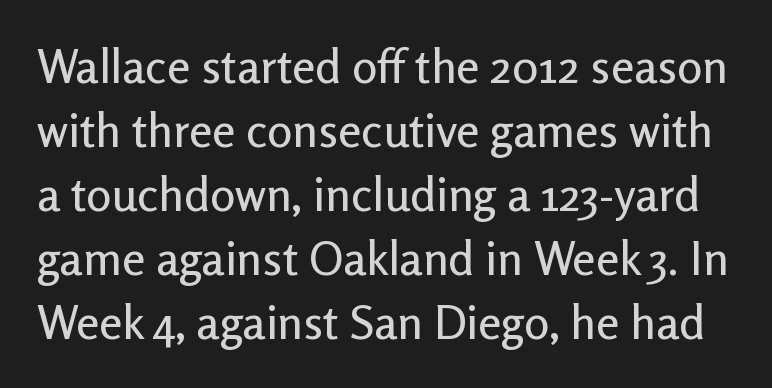
Unlike a traditional serif, this face leaves its strokes unadorned. The passage shown is typed in a proportional face where columns would drift. This is the regular roman posture of the typeface. Quick note: underline off.
